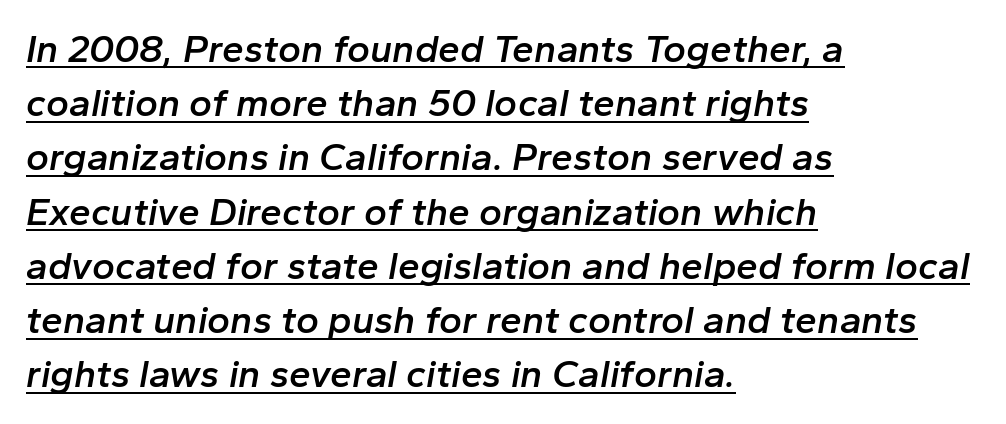
Descenders here cross a horizontal rule under the line. Does the weight exceed regular? Yes, but only to semibold. Tall strokes in this sample are angled rather than plumb. Regular leading. The gaps between neighbouring characters are ordinary and unremarkable.
